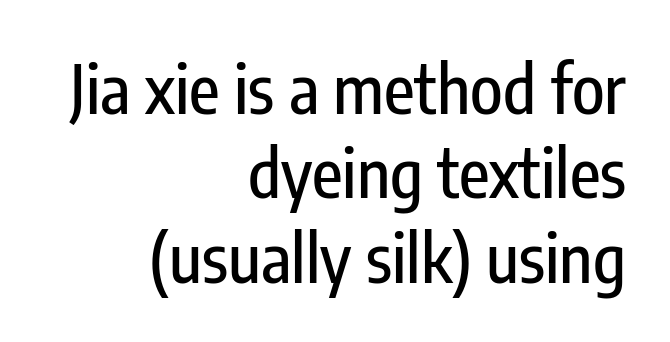
The image shows 67 px condensed sans-serif type, upright; set right-aligned, normal line spacing (1.26x), normal letter spacing, not underlined; low stroke contrast and a medium x-height.
